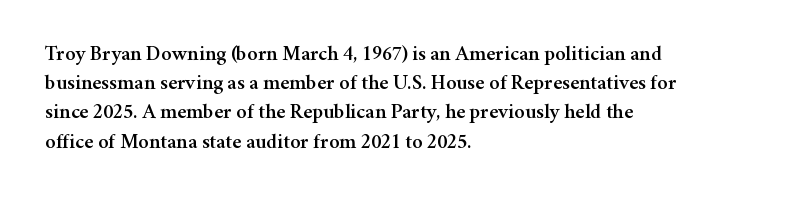
{"italic": "no", "underline": "no", "align": "left", "line_spacing": "normal", "line_spacing_ratio": 1.39, "letter_spacing": "normal", "letter_spacing_em": 0.0, "glyph_px": 21}
